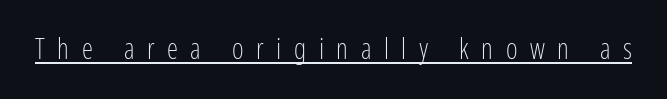
{"serif": "no", "italic": "no", "bold": "no", "weight": "light", "width": "condensed", "stroke_contrast": "low", "x_height": "medium", "monospaced": "no", "underline": "yes", "letter_spacing": "wide", "letter_spacing_em": 0.45, "glyph_px": 28}
